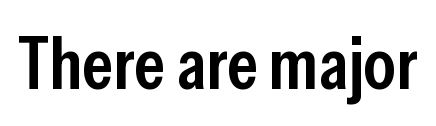
The face used here is proportionally spaced, like ordinary book or web type. The gap between lines stays unmarked. Is there any slant? The stems are plumb. I'd call this a sans setting — the letters go barefoot.
